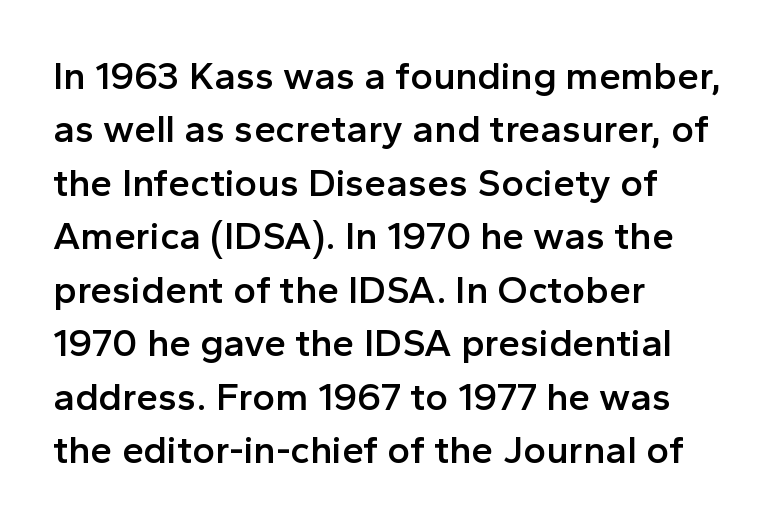
{"serif": "no", "italic": "no", "bold": "semi", "weight": "semibold", "width": "normal", "x_height": "medium", "monospaced": "no", "underline": "no", "align": "left", "line_spacing": "normal", "line_spacing_ratio": 1.37, "letter_spacing": "normal", "letter_spacing_em": 0.0, "glyph_px": 39}
